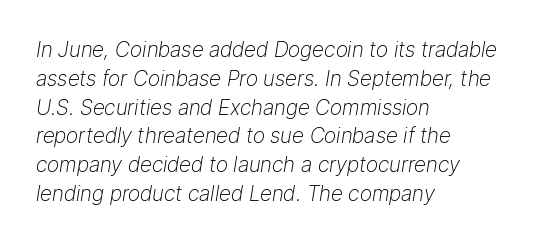
{"italic": "yes", "lean": "right", "slant_degrees": 9, "bold": "no", "underline": "no", "align": "left", "line_spacing": "normal", "line_spacing_ratio": 1.37, "letter_spacing": "normal", "letter_spacing_em": 0.0, "glyph_px": 21}
